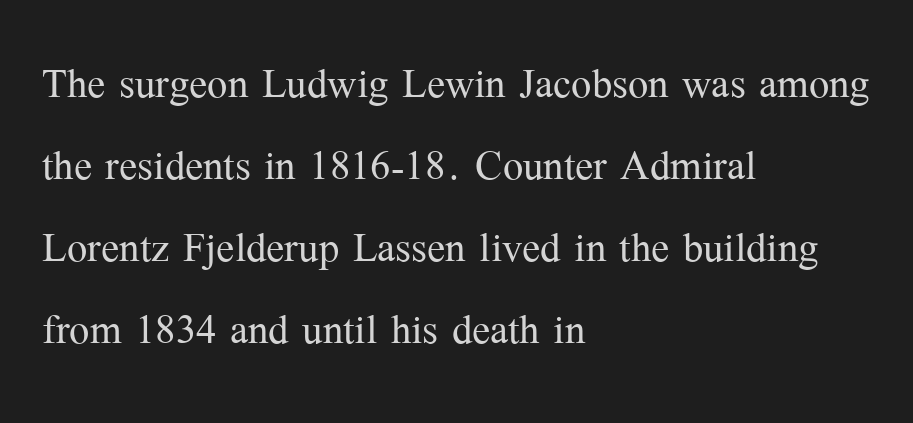
Q: Is the text bold? A: No.
Q: Is the text italic (slanted)? A: No, it is upright.
Q: Is the typeface a serif or a sans-serif typeface? A: Serif.
Q: Is the text underlined? A: No.
Q: How is the paragraph aligned? A: Left-aligned.
Q: Is the spacing between letters normal or unusually wide? A: Normal.
Q: Is the spacing between lines tight, normal or loose? A: Normal.
Q: Width (condensed, normal, or wide)? A: Normal.
Q: Stroke contrast? A: Medium.
Q: x-height? A: Medium.
Q: Monospaced? A: No.
